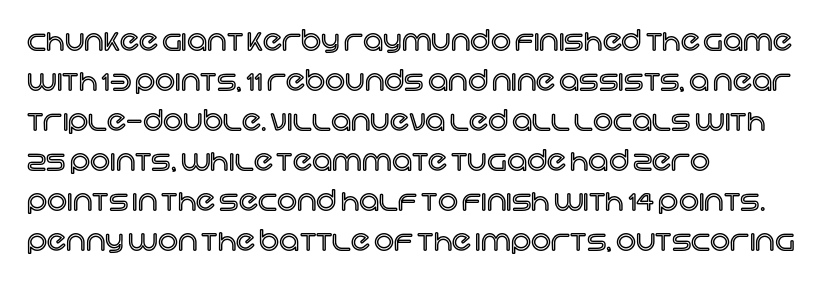
Think of a printed novel: that variable character pitch is what you see here. The glyphs are unaccompanied by any horizontal stroke below them. Line starts are locked; line ends wander. Nope, not italic — everything's standing straight. Baseline-to-baseline distance is the conventional proportion of letter height. Characters follow at the spacing the type designer built in.
